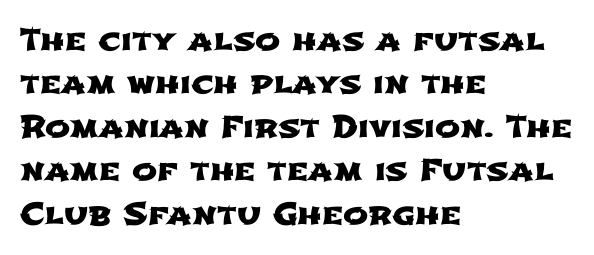
Q: Is the typeface a serif or a sans-serif typeface? A: Sans-serif.
Q: Is the text underlined? A: No.
Q: How is the paragraph aligned? A: Left-aligned.
Q: Is the spacing between letters normal or unusually wide? A: Normal.
Q: Is the spacing between lines tight, normal or loose? A: Normal.
Q: Width (condensed, normal, or wide)? A: Wide.
Q: Stroke contrast? A: Low.
Q: x-height? A: Medium.
Q: Monospaced? A: No.
